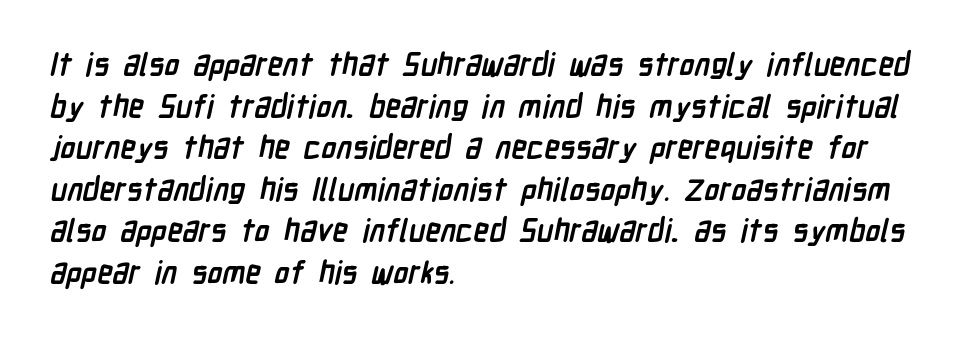
Think of a printed novel: that variable character pitch is what you see here. The face used here has the dense, thick strokes of a bold. Short and long lines alike share a common starting point at left. Stroke terminals: plain, sans-serif. Whoever set this chose a conventional vertical rhythm.
